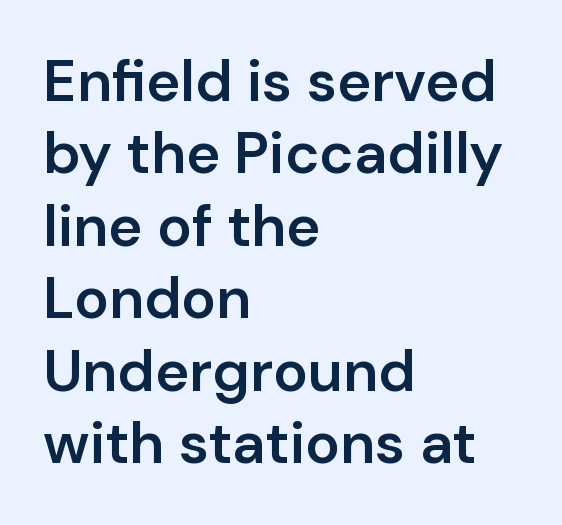
The image shows 58 px semibold sans-serif type, upright; set left-aligned, normal line spacing (1.25x), normal letter spacing, not underlined; low stroke contrast and a medium x-height.
